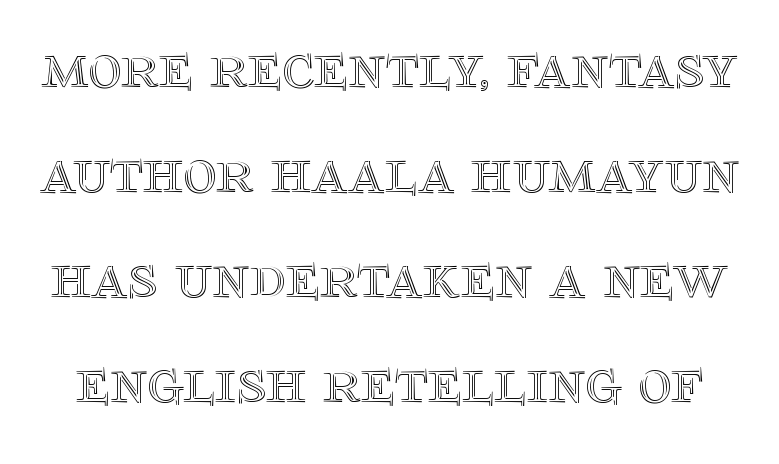
{"italic": "no", "width": "normal", "x_height": "large", "monospaced": "no", "underline": "no", "line_spacing": "normal", "line_spacing_ratio": 1.64, "letter_spacing": "normal", "letter_spacing_em": 0.0, "glyph_px": 64}
